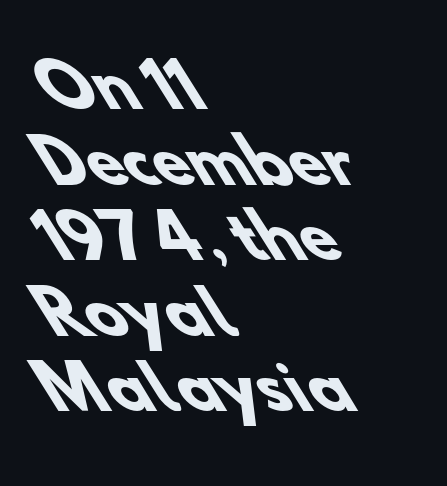
{"serif": "no", "bold": "yes", "weight": "heavy", "width": "normal", "stroke_contrast": "low", "x_height": "small", "monospaced": "no", "underline": "no", "align": "left", "line_spacing": "normal", "line_spacing_ratio": 1.26, "letter_spacing": "normal", "letter_spacing_em": 0.0, "glyph_px": 60}
